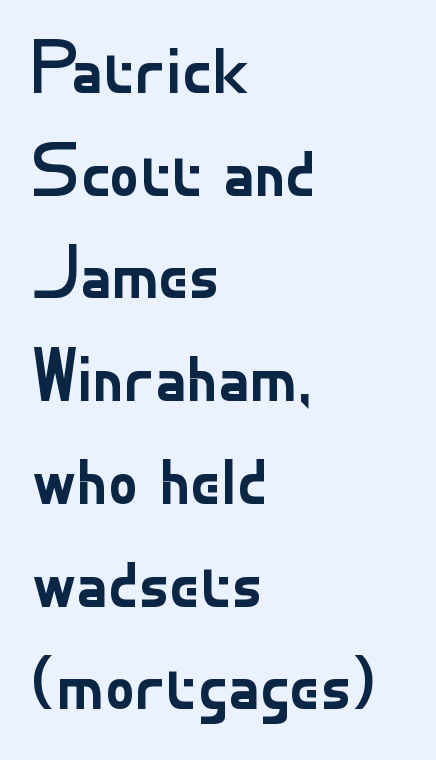
{"serif": "no", "italic": "no", "bold": "no", "weight": "regular", "width": "normal", "stroke_contrast": "low", "x_height": "small", "monospaced": "no", "underline": "no", "align": "left", "line_spacing": "normal", "line_spacing_ratio": 1.37, "letter_spacing": "normal", "letter_spacing_em": 0.0, "glyph_px": 75}
